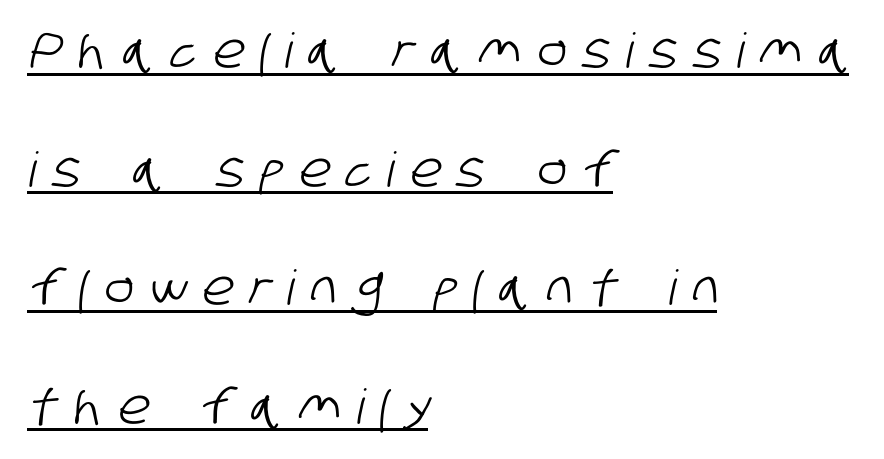
{"serif": "no", "width": "condensed", "stroke_contrast": "low", "x_height": "large", "monospaced": "no", "underline": "yes", "align": "left", "line_spacing": "loose", "line_spacing_ratio": 2.47, "letter_spacing": "wide", "letter_spacing_em": 0.34, "glyph_px": 48}
